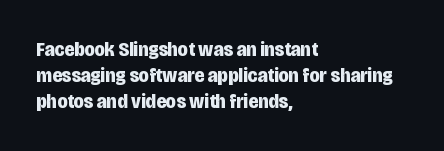
The image shows 21 px bold type, upright; set left-aligned, normal line spacing (1.25x), normal letter spacing, not underlined.
